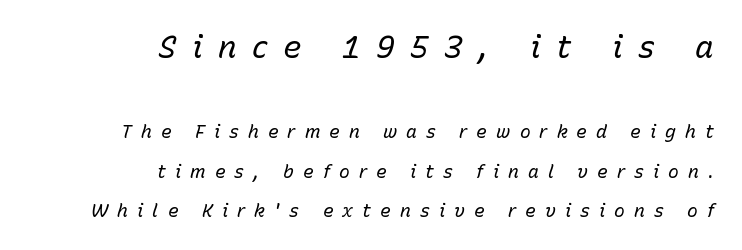
{"italic": "yes", "lean": "right", "slant_degrees": 15, "bold": "no", "weight": "regular", "width": "normal", "stroke_contrast": "low", "x_height": "medium", "monospaced": "no", "underline": "no", "align": "right", "line_spacing": "loose", "line_spacing_ratio": 2.18, "letter_spacing": "wide", "letter_spacing_em": 0.5, "larger_block": "first", "size_ratio": 1.72, "glyph_px": 31}
